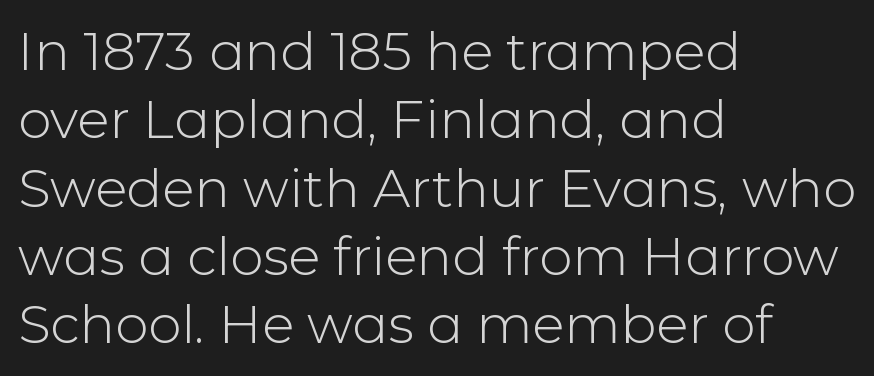
Q: Is the text bold? A: No.
Q: Is the text italic (slanted)? A: No, it is upright.
Q: Is the typeface a serif or a sans-serif typeface? A: Sans-serif.
Q: Is the text underlined? A: No.
Q: How is the paragraph aligned? A: Left-aligned.
Q: Is the spacing between letters normal or unusually wide? A: Normal.
Q: Is the spacing between lines tight, normal or loose? A: Normal.
Q: Width (condensed, normal, or wide)? A: Normal.
Q: Stroke contrast? A: Low.
Q: x-height? A: Medium.
Q: Monospaced? A: No.
